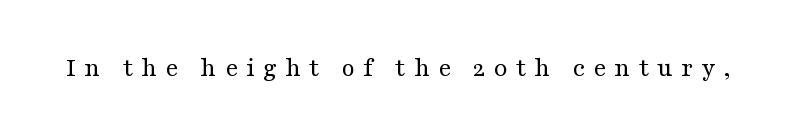
{"italic": "no", "bold": "no", "underline": "no", "letter_spacing": "wide", "letter_spacing_em": 0.3, "glyph_px": 27}
